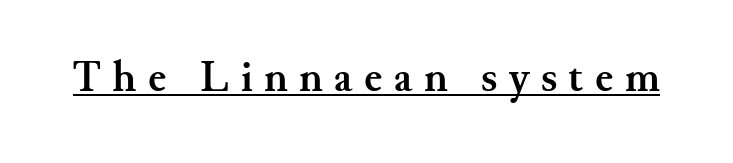
Q: Is the text bold? A: Yes.
Q: Is the text italic (slanted)? A: No, it is upright.
Q: Is the typeface a serif or a sans-serif typeface? A: Serif.
Q: Is the text underlined? A: Yes.
Q: Is the spacing between letters normal or unusually wide? A: Unusually wide.
Q: Width (condensed, normal, or wide)? A: Normal.
Q: Stroke contrast? A: Medium.
Q: x-height? A: Small.
Q: Monospaced? A: No.
